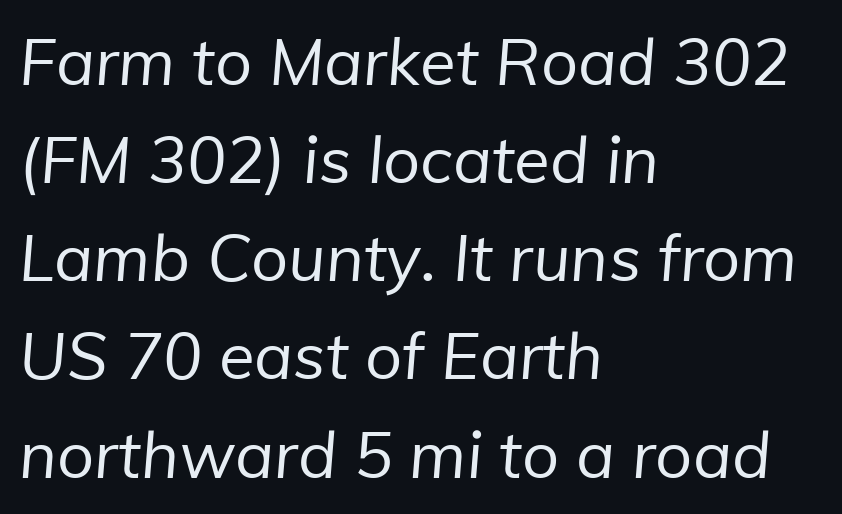
{"serif": "no", "bold": "no", "weight": "regular", "width": "normal", "stroke_contrast": "low", "x_height": "medium", "monospaced": "no", "underline": "no", "align": "left", "line_spacing": "normal", "line_spacing_ratio": 1.51, "letter_spacing": "normal", "letter_spacing_em": 0.0, "glyph_px": 65}
